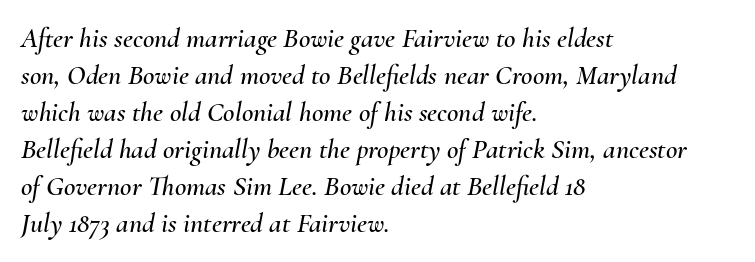
The image shows 28 px text type, italic (leaning right); set left-aligned, normal line spacing (1.32x), normal letter spacing, not underlined; medium stroke contrast and a small x-height.
